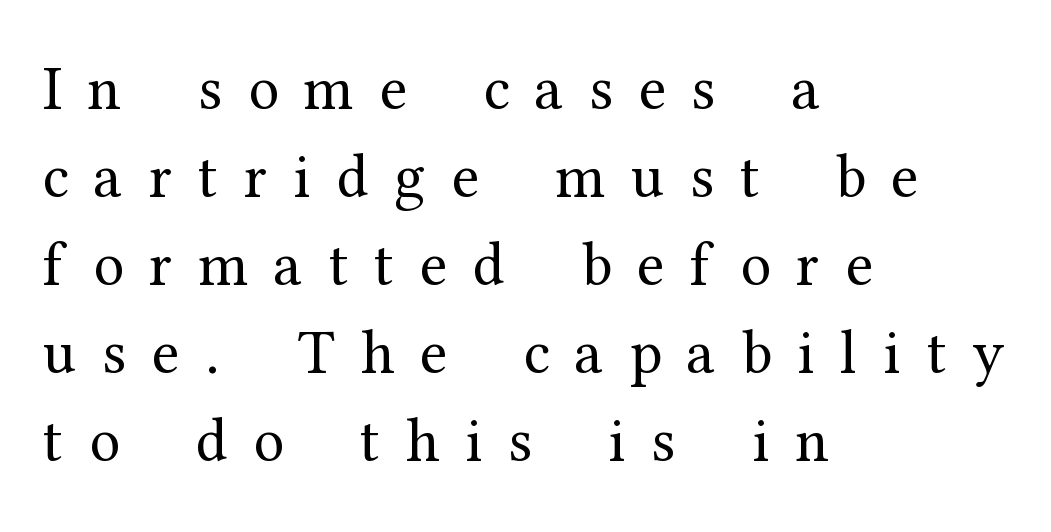
{"serif": "yes", "italic": "no", "bold": "no", "weight": "regular", "width": "normal", "stroke_contrast": "medium", "x_height": "medium", "monospaced": "no", "underline": "no", "align": "left", "line_spacing": "normal", "line_spacing_ratio": 1.42, "letter_spacing": "wide", "letter_spacing_em": 0.42, "glyph_px": 62}
